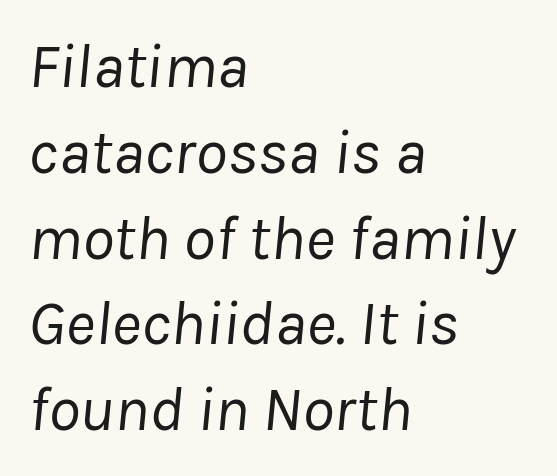
{"italic": "yes", "lean": "right", "slant_degrees": 8, "bold": "no", "weight": "regular", "width": "normal", "stroke_contrast": "low", "x_height": "medium", "monospaced": "no", "underline": "no", "align": "left", "line_spacing": "normal", "line_spacing_ratio": 1.34, "letter_spacing": "normal", "letter_spacing_em": 0.0, "glyph_px": 64}
